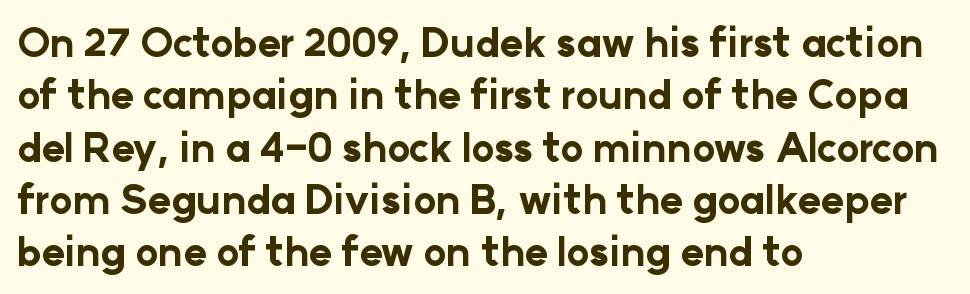
This is roman type, the default non-slanted kind. Heavy-handed strokes throughout: this text is bold. Is this a sans? Yes — the strokes have no serifs. Descender tails drop into unmarked territory. The rendering keeps characters at their native spacing.
